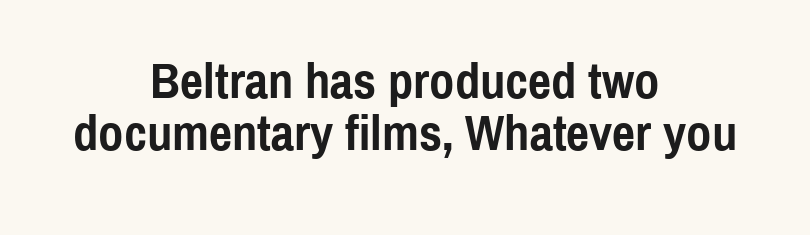
{"serif": "no", "italic": "no", "bold": "yes", "weight": "semibold", "width": "condensed", "x_height": "medium", "monospaced": "no", "underline": "no", "align": "center", "line_spacing": "tight", "line_spacing_ratio": 1.01, "letter_spacing": "normal", "letter_spacing_em": 0.0, "glyph_px": 51}
